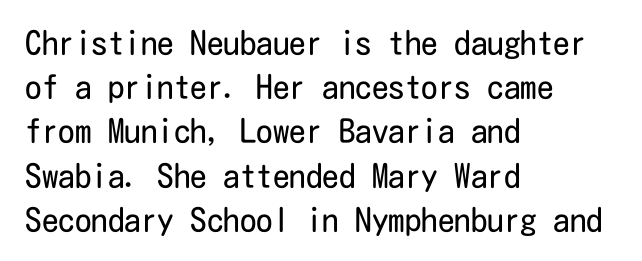
{"serif": "no", "italic": "no", "bold": "no", "weight": "regular", "width": "condensed", "stroke_contrast": "low", "x_height": "medium", "underline": "no", "align": "left", "line_spacing": "normal", "line_spacing_ratio": 1.34, "letter_spacing": "normal", "letter_spacing_em": 0.0, "glyph_px": 33}
